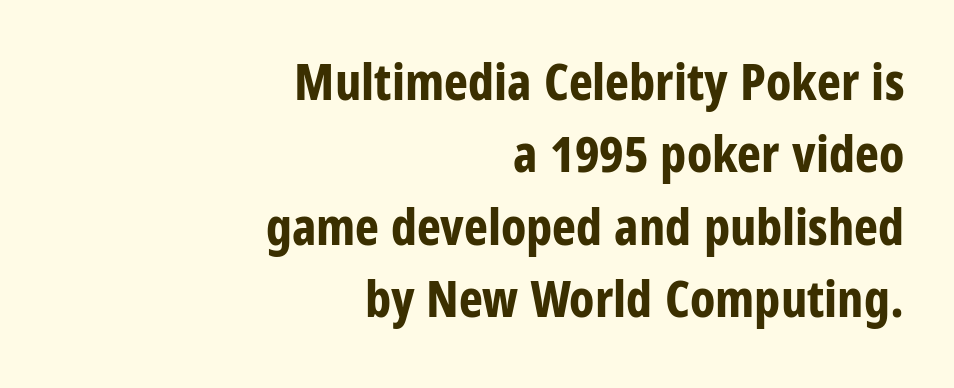
{"serif": "no", "italic": "no", "bold": "yes", "weight": "bold", "width": "condensed", "stroke_contrast": "low", "x_height": "large", "monospaced": "no", "underline": "no", "align": "right", "line_spacing": "normal", "line_spacing_ratio": 1.42, "letter_spacing": "normal", "letter_spacing_em": 0.0, "glyph_px": 51}
